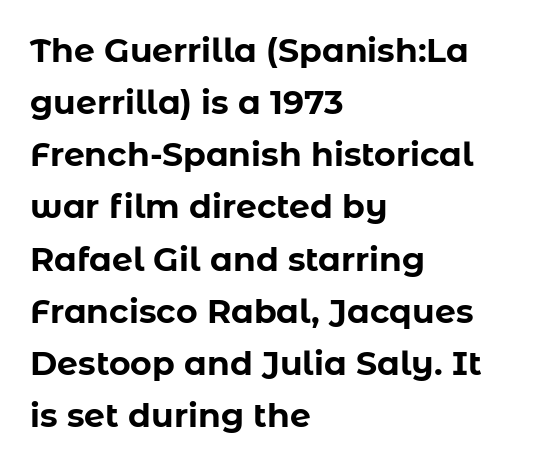
{"serif": "no", "italic": "no", "bold": "yes", "weight": "bold", "width": "normal", "stroke_contrast": "low", "x_height": "medium", "monospaced": "no", "underline": "no", "align": "left", "line_spacing": "normal", "line_spacing_ratio": 1.58, "letter_spacing": "normal", "letter_spacing_em": 0.0, "glyph_px": 33}
